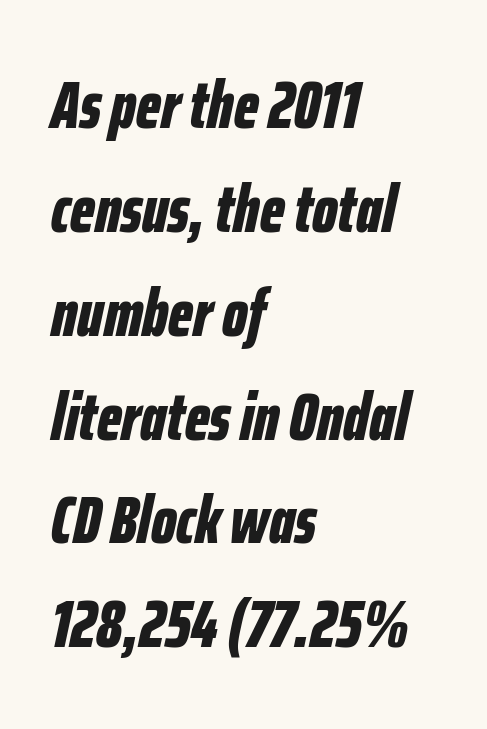
{"italic": "yes", "lean": "right", "slant_degrees": 12, "bold": "yes", "weight": "bold", "width": "condensed", "stroke_contrast": "low", "x_height": "medium", "monospaced": "no", "underline": "no", "align": "left", "line_spacing": "normal", "line_spacing_ratio": 1.55, "letter_spacing": "normal", "letter_spacing_em": 0.0, "glyph_px": 67}
